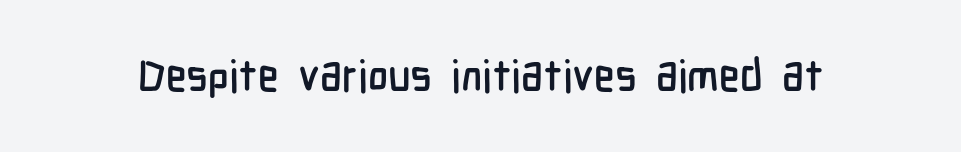
Spacing verdict: proportional, widths tailored to each character. The face used here is a sans, in the tradition of grotesques and geometrics. Every stem runs plumb, perpendicular to the baseline. Default kerning and tracking; the words read as compact shapes. Quick note: underline off.
